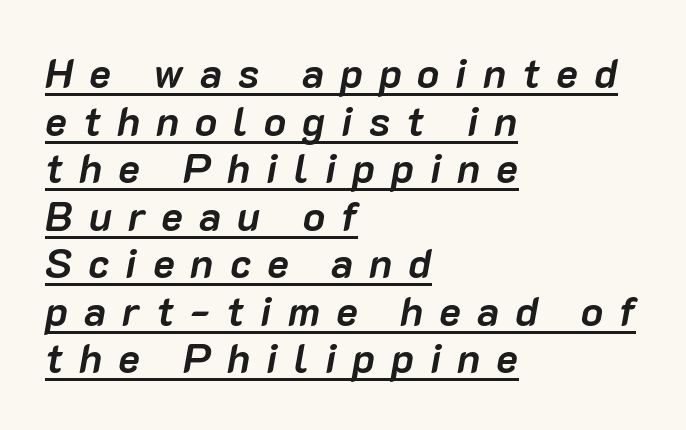
The image shows 41 px semibold type, italic (leaning right); set left-aligned, line spacing 1.16x, unusually wide letter spacing (+0.39 em), underlined; low stroke contrast and a medium x-height.
